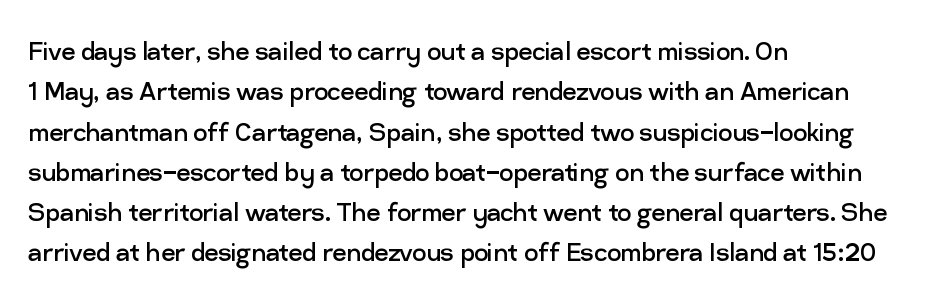
Q: Is the text bold? A: No.
Q: Is the text italic (slanted)? A: No, it is upright.
Q: Is the typeface a serif or a sans-serif typeface? A: Sans-serif.
Q: Is the text underlined? A: No.
Q: How is the paragraph aligned? A: Left-aligned.
Q: Is the spacing between letters normal or unusually wide? A: Normal.
Q: Is the spacing between lines tight, normal or loose? A: Normal.
Q: Width (condensed, normal, or wide)? A: Normal.
Q: Stroke contrast? A: Low.
Q: x-height? A: Medium.
Q: Monospaced? A: No.
